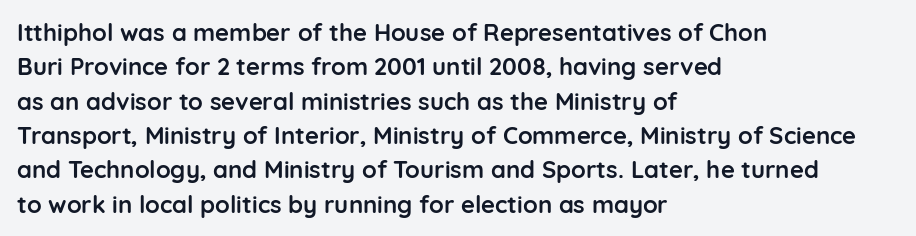
The passage shown is emphatically bold. The space directly below the letters is spotless. Italic? Not at all — the glyphs are vertical. The block of text has a typical density, with ordinary space between rows.
